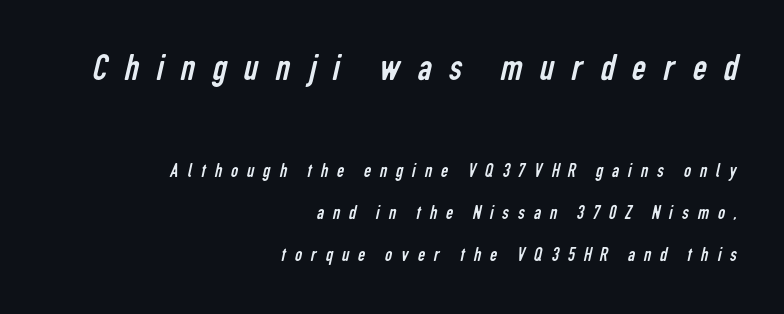
{"serif": "no", "bold": "no", "weight": "regular", "width": "condensed", "stroke_contrast": "low", "x_height": "medium", "monospaced": "no", "underline": "no", "align": "right", "line_spacing": "loose", "line_spacing_ratio": 2.1, "letter_spacing": "wide", "letter_spacing_em": 0.45, "larger_block": "first", "size_ratio": 1.95, "glyph_px": 39}
